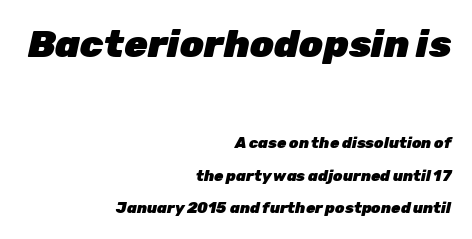
{"italic": "yes", "lean": "right", "slant_degrees": 12, "bold": "yes", "weight": "heavy", "width": "normal", "stroke_contrast": "low", "x_height": "medium", "monospaced": "no", "underline": "no", "align": "right", "line_spacing": "loose", "line_spacing_ratio": 2.16, "letter_spacing": "normal", "letter_spacing_em": 0.0, "larger_block": "first", "size_ratio": 2.53, "glyph_px": 38}
